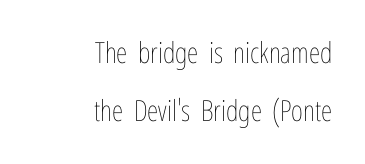
The image shows 29 px thin, condensed type, upright; set right-aligned, loose line spacing (2.01x), normal letter spacing, not underlined; low stroke contrast and a medium x-height.
